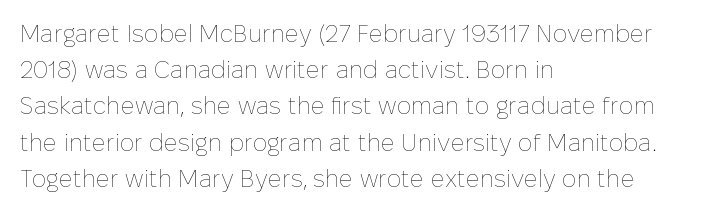
Q: Is the text bold? A: No.
Q: Is the text italic (slanted)? A: No, it is upright.
Q: Is the text underlined? A: No.
Q: How is the paragraph aligned? A: Left-aligned.
Q: Is the spacing between letters normal or unusually wide? A: Normal.
Q: Is the spacing between lines tight, normal or loose? A: Normal.
